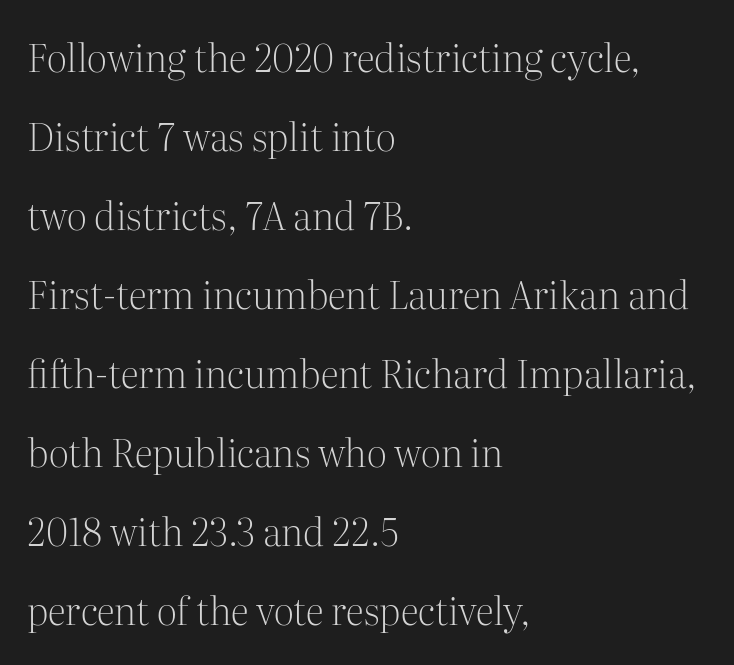
The image shows 38 px light serif type, upright; set left-aligned, loose line spacing (2.08x), normal letter spacing, not underlined; medium stroke contrast and a medium x-height.
